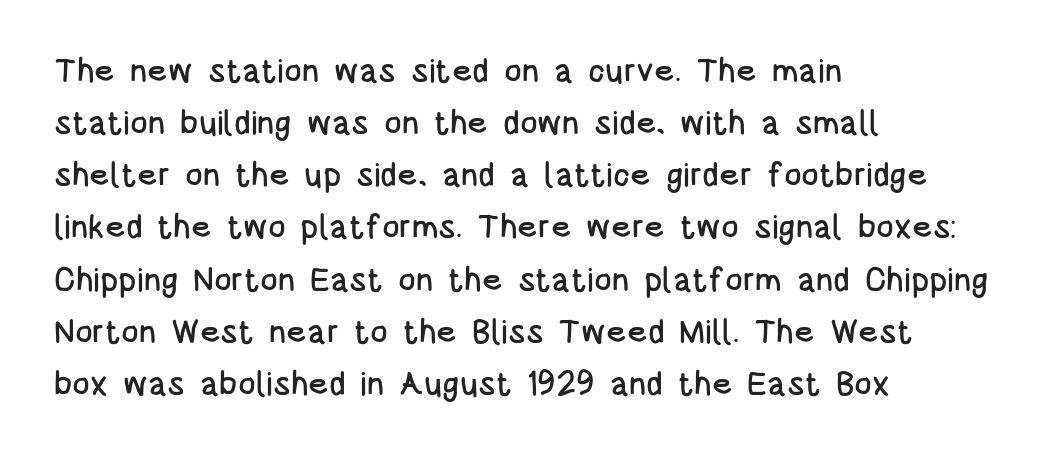
The image shows 33 px condensed sans-serif type, upright; set left-aligned, normal line spacing (1.58x), normal letter spacing, not underlined; low stroke contrast and a large x-height.
